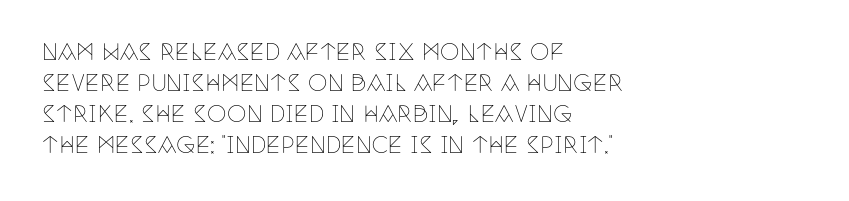
The words here are not underlined. Default kerning and tracking; the words read as compact shapes. The paragraph shown leans on its left margin. Posture: straight, roman, zero tilt. Vertical stems look standard width or narrower in stroke. Vertical spacing — default.
